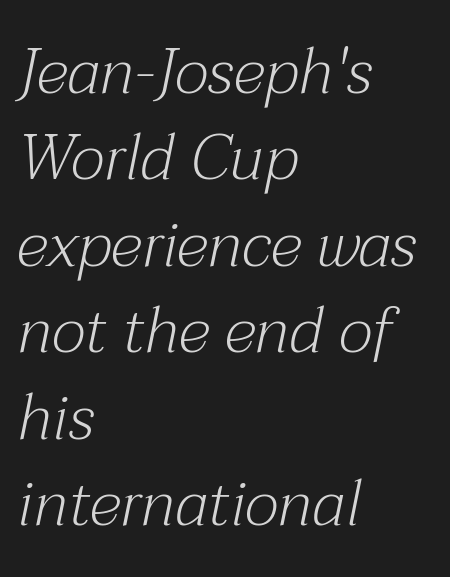
Regular leading. Line beginnings align vertically; line endings do not. The passage shown has conventional tracking throughout. Is the type slanted? Yes — the strokes lean at a clear angle. Bold? No — there's no thickening of the strokes. To sum up the face: it has serifs.
